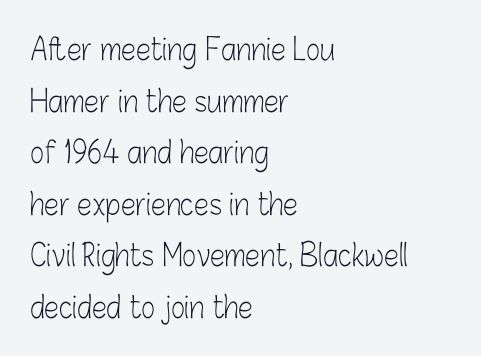
In terms of posture, this sample is upright. No word sits above an underline. This is not heavy type; no bold has been used. Characters follow at the spacing the type designer built in. This is sans-serif lettering, the kind often seen on screens and signage.
